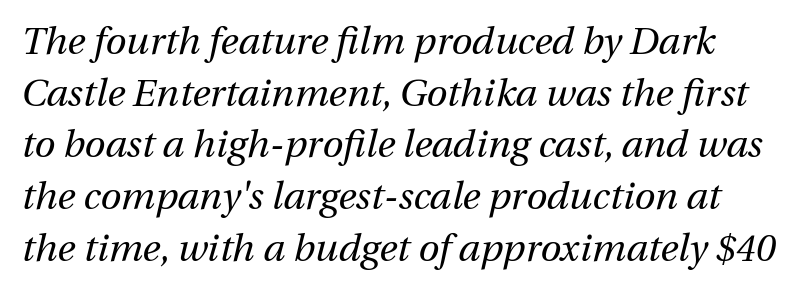
{"italic": "yes", "lean": "right", "slant_degrees": 12, "bold": "no", "weight": "regular", "width": "normal", "stroke_contrast": "medium", "x_height": "medium", "monospaced": "no", "underline": "no", "line_spacing": "normal", "line_spacing_ratio": 1.36, "letter_spacing": "normal", "letter_spacing_em": 0.0, "glyph_px": 38}
